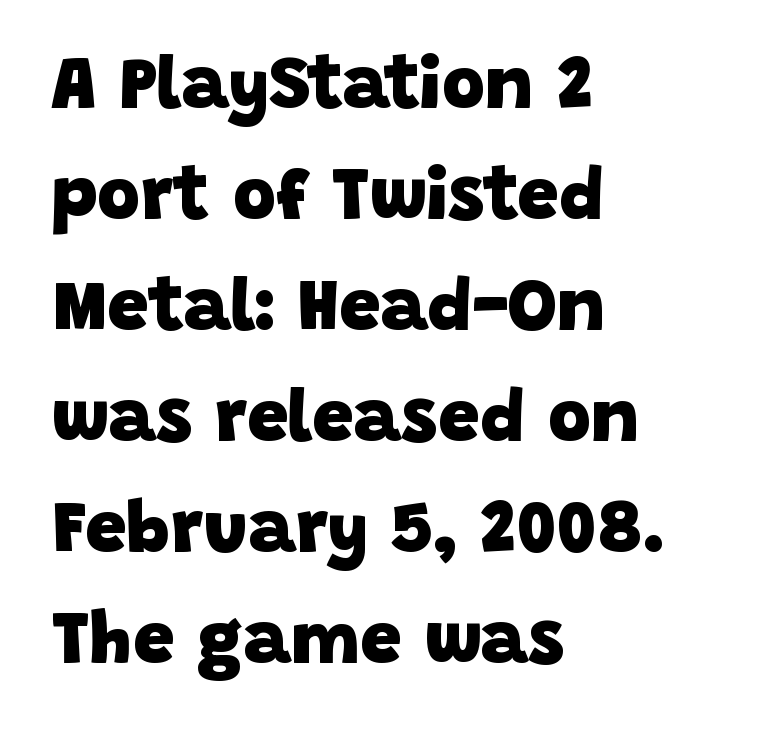
The image shows 74 px heavy sans-serif type; set left-aligned, normal line spacing (1.5x), normal letter spacing, not underlined; low stroke contrast and a large x-height.
